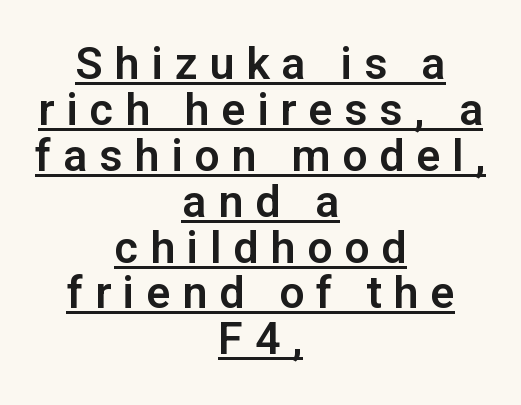
{"serif": "no", "italic": "no", "width": "normal", "stroke_contrast": "low", "x_height": "medium", "monospaced": "no", "underline": "yes", "align": "center", "line_spacing": "tight", "line_spacing_ratio": 1.02, "letter_spacing": "wide", "letter_spacing_em": 0.26, "glyph_px": 45}
